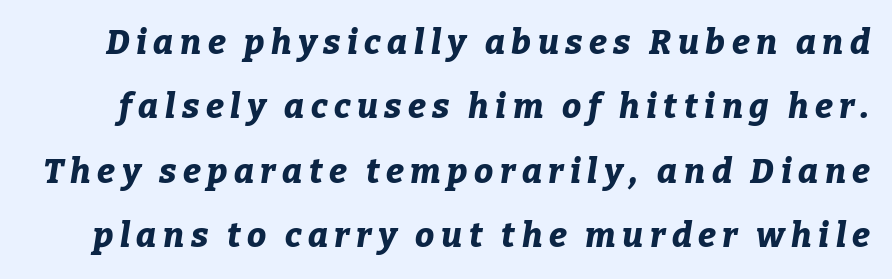
The strip under each line holds only bare page. These lines are rendered in a variable-pitch font. This sample uses an oblique cut, with every glyph tilted off the vertical. The sample has been set heavy, in full bold.
